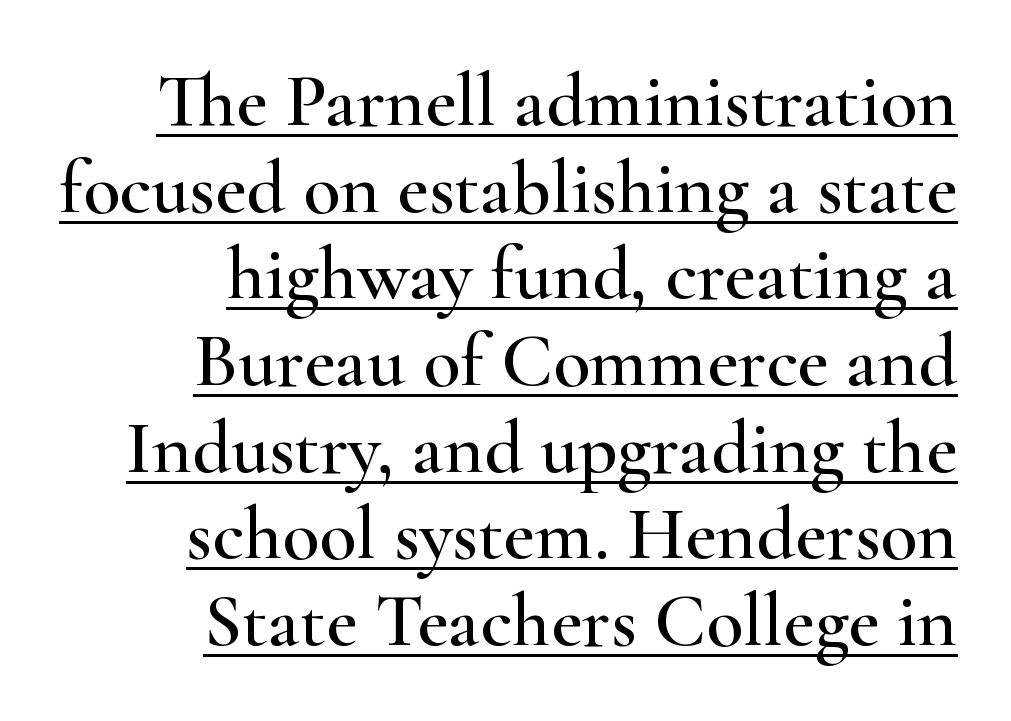
The image shows 76 px wide serif type, upright; set right-aligned, tight line spacing (1.14x), normal letter spacing, underlined; high stroke contrast and a small x-height.
